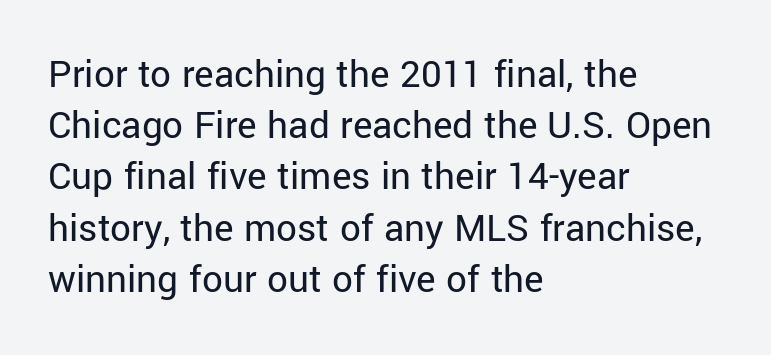
The image shows 41 px regular-weight sans-serif type, upright; set left-aligned, normal line spacing (1.25x), normal letter spacing, not underlined; low stroke contrast and a medium x-height.
